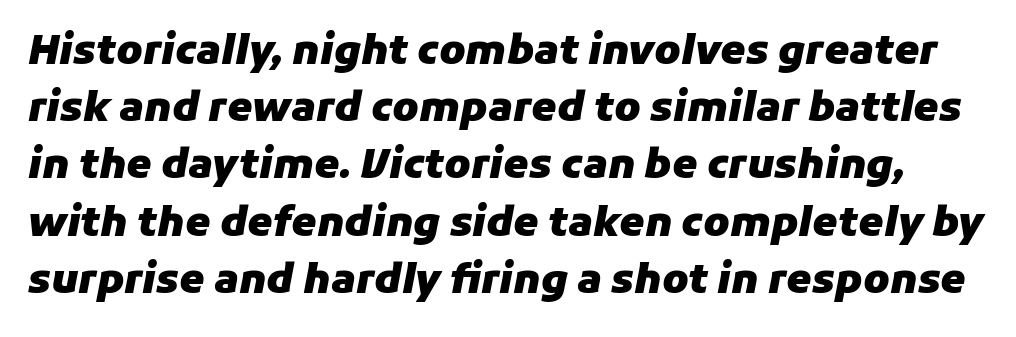
The image shows 40 px heavy type, italic (leaning right); set normal line spacing (1.43x), normal letter spacing, not underlined; low stroke contrast and a medium x-height.
